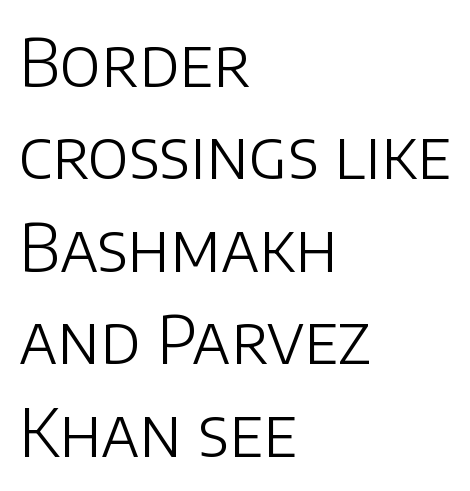
Q: Is the text bold? A: No.
Q: Is the text italic (slanted)? A: No, it is upright.
Q: Is the typeface a serif or a sans-serif typeface? A: Sans-serif.
Q: Is the text underlined? A: No.
Q: How is the paragraph aligned? A: Left-aligned.
Q: Is the spacing between letters normal or unusually wide? A: Normal.
Q: Is the spacing between lines tight, normal or loose? A: Normal.
Q: Width (condensed, normal, or wide)? A: Normal.
Q: Stroke contrast? A: Low.
Q: x-height? A: Large.
Q: Monospaced? A: No.
